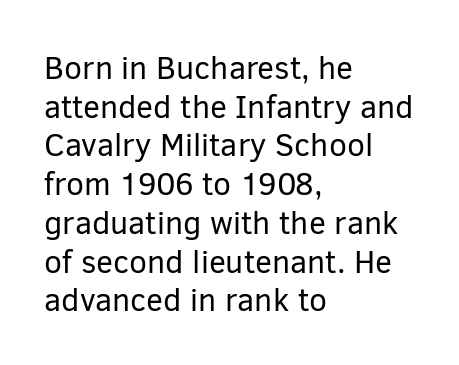
{"serif": "no", "italic": "no", "bold": "no", "weight": "regular", "width": "normal", "stroke_contrast": "low", "x_height": "medium", "monospaced": "no", "underline": "no", "align": "left", "line_spacing_ratio": 1.21, "letter_spacing": "normal", "letter_spacing_em": 0.0, "glyph_px": 32}
